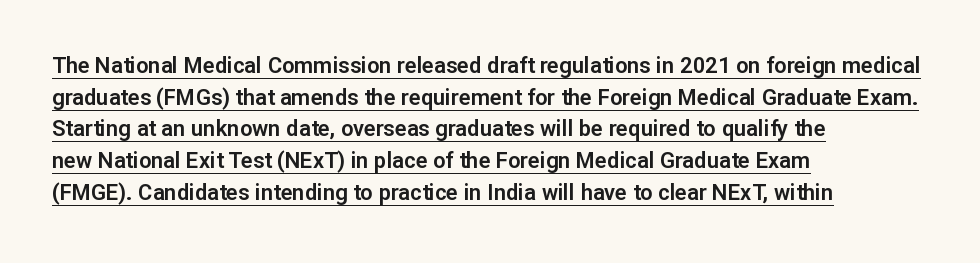
This rendering leaves character spacing at its baseline value. In CSS terms this would be text-align: left. Caption: lettering with a line underneath. How would I describe the line gaps? Plain and ordinary.
